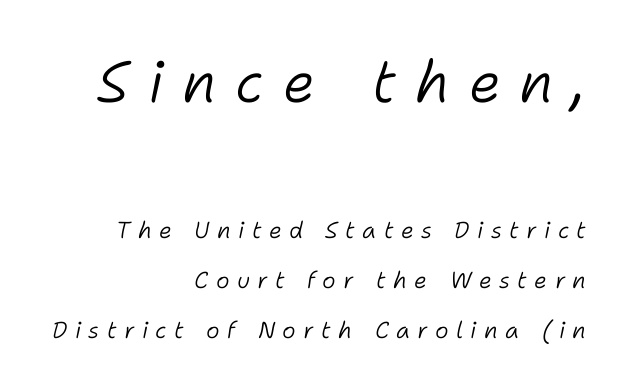
Honestly, there is no underline to notice here at all. Which margin do the lines hug? The right one — the left edge is uneven. The strokes are not fattened; the text isn't bold. Varying glyph widths throughout — classic text-font behaviour. The rendering applies a slant to the glyphs.
